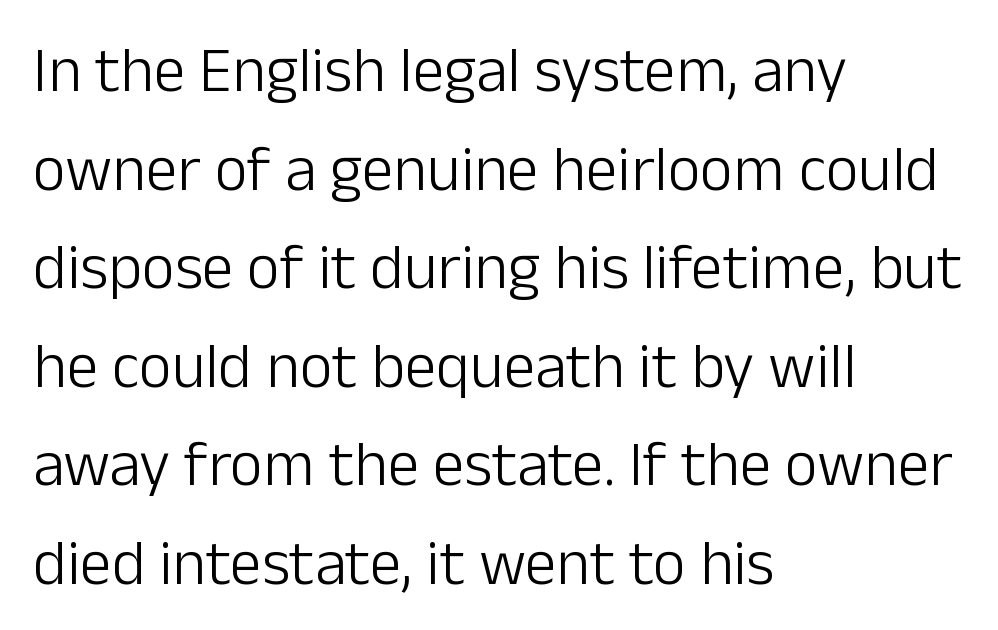
The letters sit at their default tracking, neither squeezed nor spread. Classification — sans serif. The typesetter chose a ragged-right arrangement here. The face looks like a standard text weight, possibly lighter. The lettering holds an erect, upright posture throughout. Looks like regular typesetting: each glyph gets only the width it needs.
